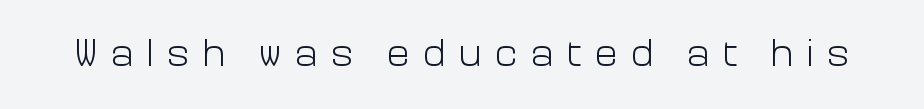
The image shows 39 px light sans-serif type, upright; set unusually wide letter spacing (+0.32 em), not underlined; low stroke contrast and a medium x-height.
